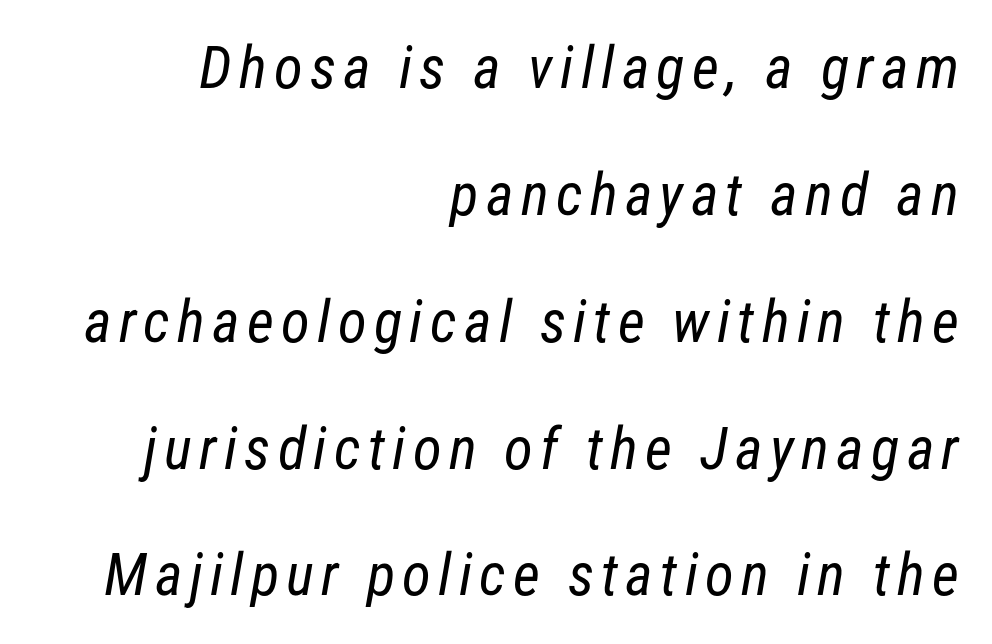
{"serif": "no", "bold": "no", "weight": "regular", "width": "condensed", "stroke_contrast": "low", "x_height": "medium", "monospaced": "no", "underline": "no", "align": "right", "line_spacing": "loose", "line_spacing_ratio": 2.15, "glyph_px": 59}
